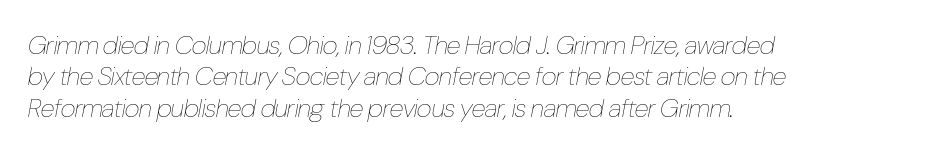
Alignment: flush left. Rendered with sloped, italic letterforms. Weight: in the light-to-regular range. Lines of text with bare space underneath. What stands out about the letter spacing? Nothing — it is the standard amount.
